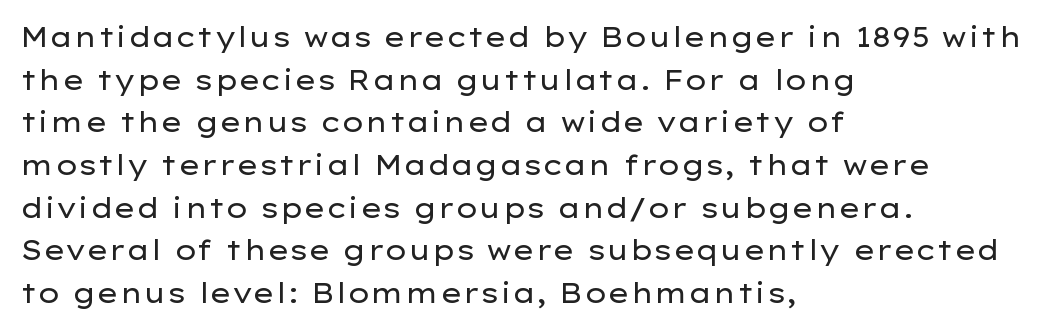
The image shows 27 px text type, upright; set left-aligned, normal line spacing (1.58x), normal letter spacing, not underlined.
